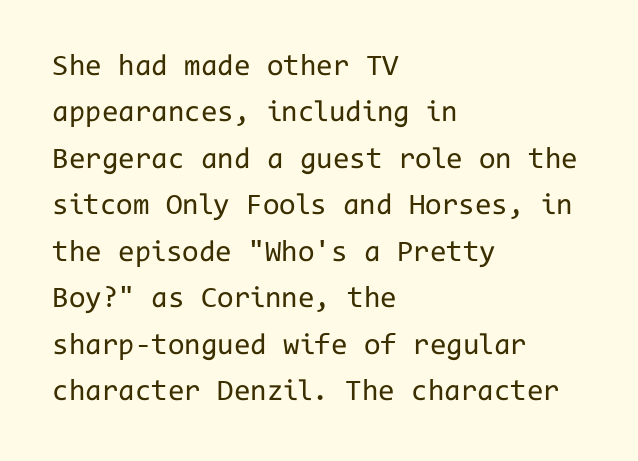
Nope, no serifs anywhere on these letters. Note the uniform advance width — an 'i' takes as much space as an 'm'. The rows are spaced the way most documents space them. Weight: not bold — regular or lighter. The gaps between neighbouring characters are ordinary and unremarkable. Rule under the text: the space is simply empty.
